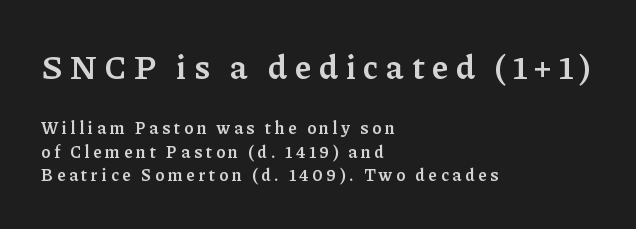
{"serif": "yes", "italic": "no", "bold": "semi", "weight": "semibold", "width": "normal", "stroke_contrast": "low", "x_height": "medium", "monospaced": "no", "underline": "no", "align": "left", "line_spacing": "normal", "line_spacing_ratio": 1.38, "letter_spacing": "wide", "letter_spacing_em": 0.23, "larger_block": "first", "size_ratio": 2.0, "glyph_px": 34}
